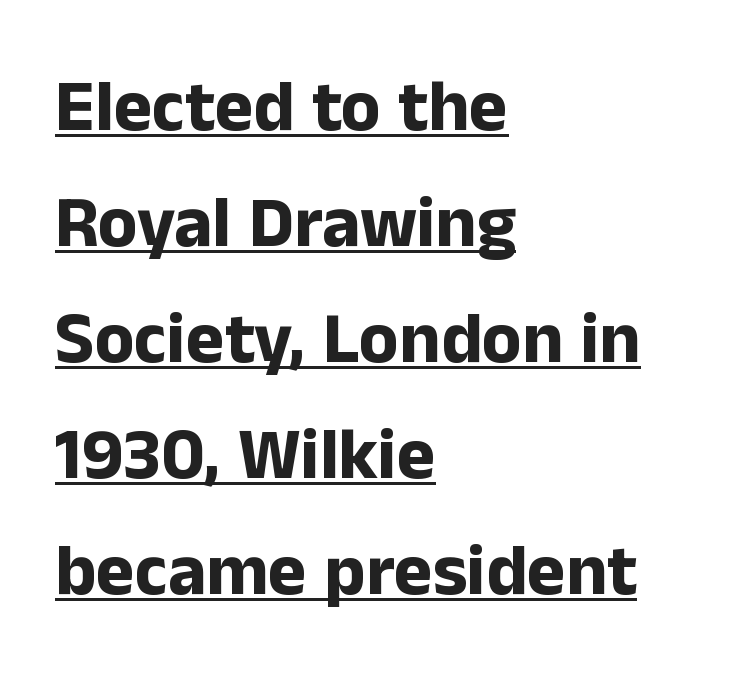
Compared with typical paragraphs, the rows here are spaced about the same. Each glyph is drawn with heavy, bold strokes. Check the space under the baseline: a stroke is drawn there. Do the characters align in a grid? No, the font is proportional.
